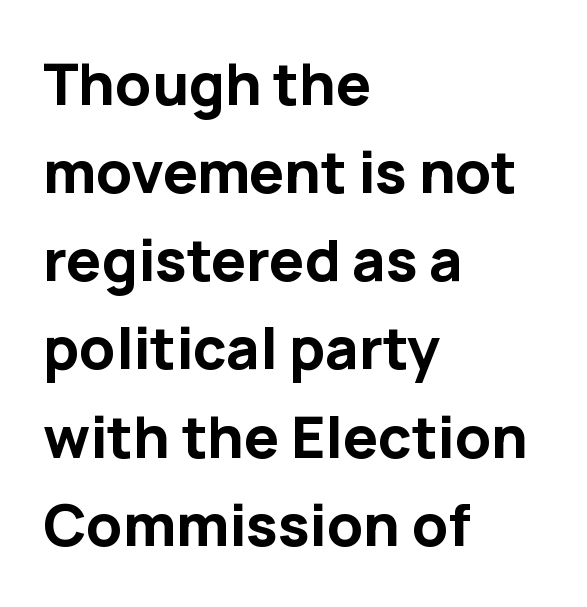
{"serif": "no", "italic": "no", "bold": "yes", "weight": "bold", "width": "normal", "stroke_contrast": "low", "x_height": "medium", "monospaced": "no", "underline": "no", "align": "left", "line_spacing": "normal", "line_spacing_ratio": 1.52, "letter_spacing": "normal", "letter_spacing_em": 0.0, "glyph_px": 58}
